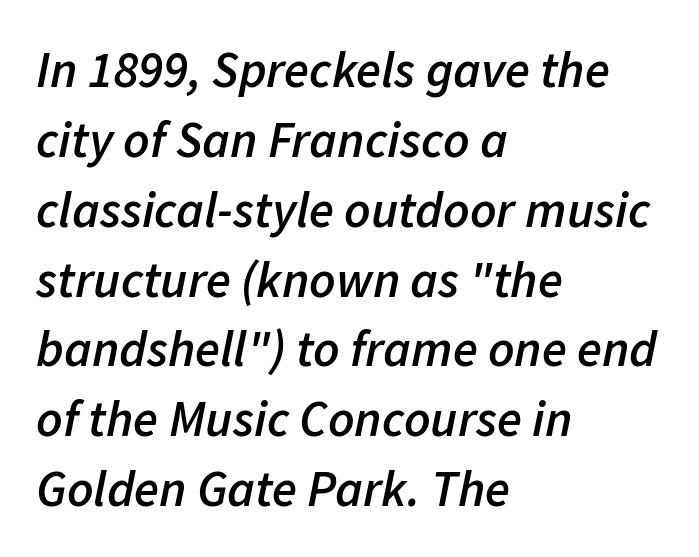
{"italic": "yes", "lean": "right", "slant_degrees": 11, "bold": "semi", "weight": "semibold", "width": "normal", "stroke_contrast": "low", "x_height": "medium", "monospaced": "no", "underline": "no", "align": "left", "line_spacing": "normal", "line_spacing_ratio": 1.37, "letter_spacing": "normal", "letter_spacing_em": 0.0, "glyph_px": 51}
